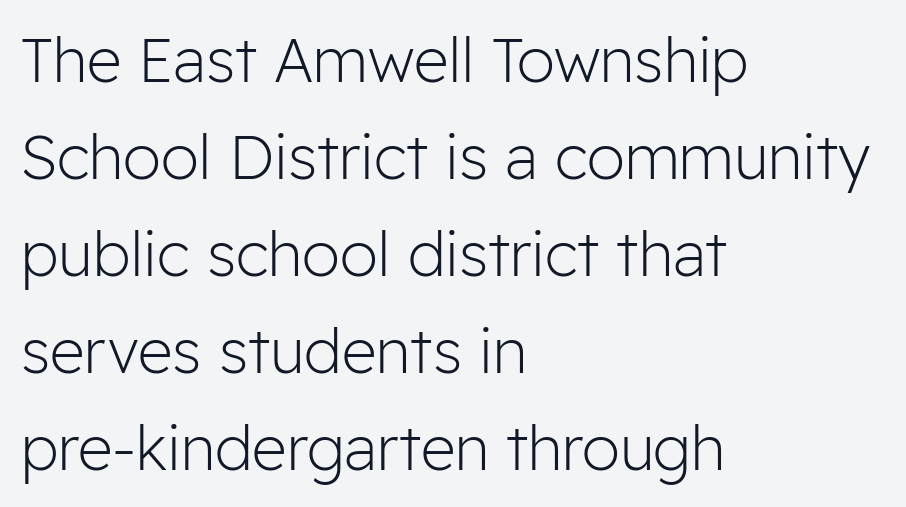
Q: Is the text bold? A: No.
Q: Is the text italic (slanted)? A: No, it is upright.
Q: Is the typeface a serif or a sans-serif typeface? A: Sans-serif.
Q: Is the text underlined? A: No.
Q: How is the paragraph aligned? A: Left-aligned.
Q: Is the spacing between letters normal or unusually wide? A: Normal.
Q: Is the spacing between lines tight, normal or loose? A: Normal.
Q: Width (condensed, normal, or wide)? A: Normal.
Q: Stroke contrast? A: Low.
Q: x-height? A: Medium.
Q: Monospaced? A: No.
